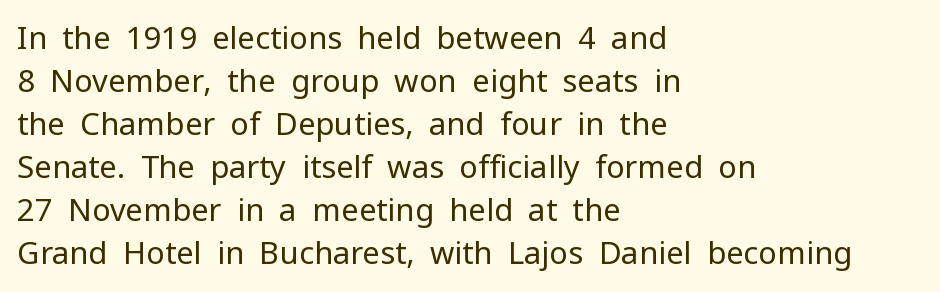
A roman cut, with each character standing at attention. The setting favours the left margin, as ordinary paragraphs usually do. Baseline-to-baseline distance is the conventional proportion of letter height. The type is set solid horizontally, with unmodified tracking. Bare-footed words on every line.
